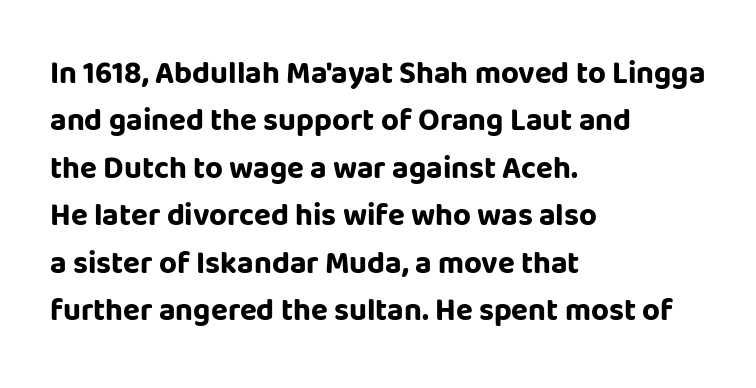
{"serif": "no", "italic": "no", "bold": "yes", "weight": "bold", "width": "normal", "stroke_contrast": "low", "x_height": "large", "monospaced": "no", "underline": "no", "align": "left", "line_spacing": "normal", "line_spacing_ratio": 1.53, "letter_spacing": "normal", "letter_spacing_em": 0.0, "glyph_px": 31}
